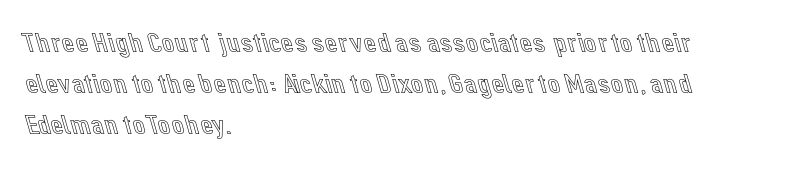
Each letter keeps its own natural width here, so spacing adapts to shape. The rendering uses a moderate line-height, typical for paragraphs. This rendering uses left alignment, leaving the right contour irregular. This sample uses plain, unmodified letter spacing.
